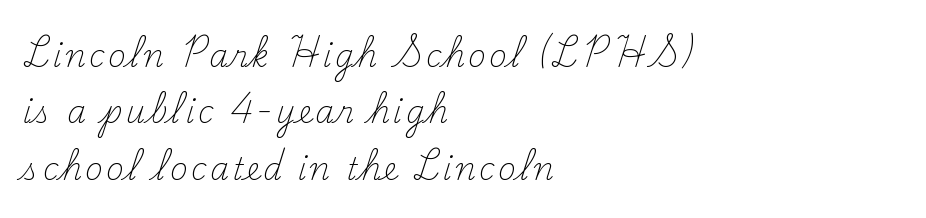
Q: Is the text bold? A: No.
Q: Is the text italic (slanted)? A: Yes.
Q: Is the text underlined? A: No.
Q: How is the paragraph aligned? A: Left-aligned.
Q: Width (condensed, normal, or wide)? A: Normal.
Q: Stroke contrast? A: Medium.
Q: x-height? A: Small.
Q: Monospaced? A: No.
